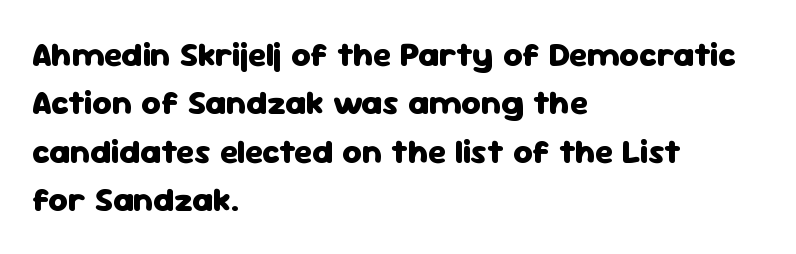
The image shows 34 px heavy sans-serif type, upright; set left-aligned, normal line spacing (1.42x), normal letter spacing, not underlined; low stroke contrast and a medium x-height.
